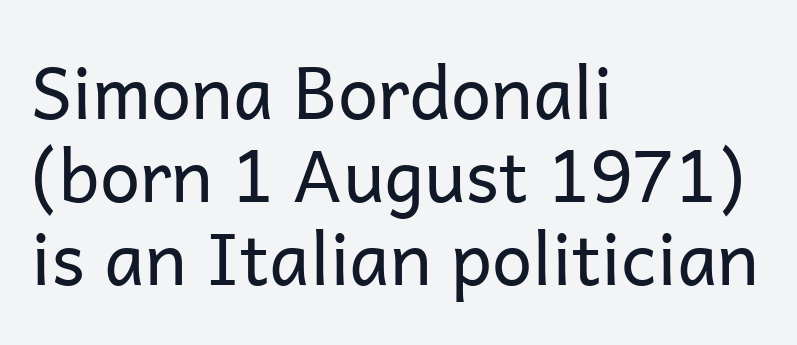
Unlike italic type, these characters show no tilt at all. The foot of each line stays bare and open. Rows of type sit shoulder to shoulder in the vertical direction. The font sits on the lighter half of the weight spectrum, regular included. Horizontal alignment here is leftward, the default for most running prose. A typesetter would call this zero additional tracking.
